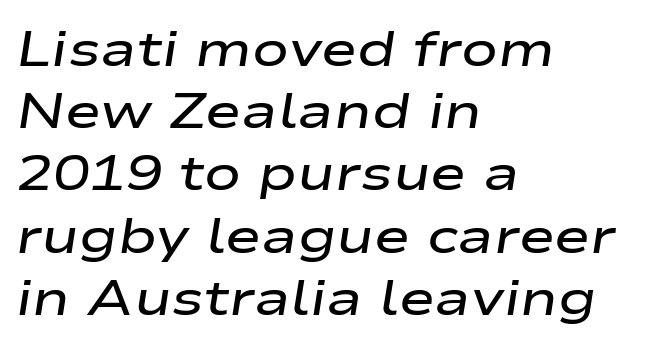
A typesetter would call this leading conventional body-copy spacing. Style check: oblique. Set as a demibold, roughly 600 on the weight scale. Is this a fixed-width face? No — the glyphs have proportional, varying widths. This rendering uses left alignment, leaving the right contour irregular.
